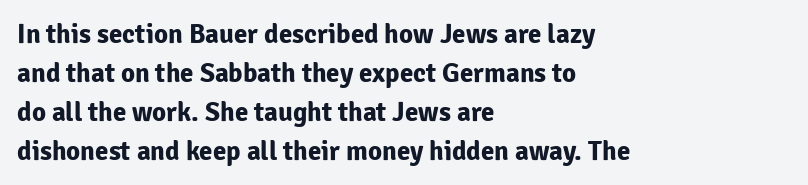
The image shows 27 px bold type, upright; set left-aligned, normal line spacing (1.44x), normal letter spacing, not underlined.
